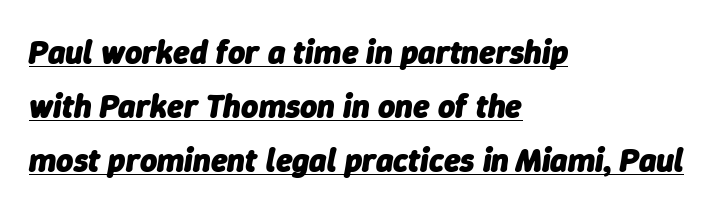
The image shows 33 px heavy type, italic (leaning right); set left-aligned, normal line spacing (1.64x), normal letter spacing, underlined; low stroke contrast and a medium x-height.
